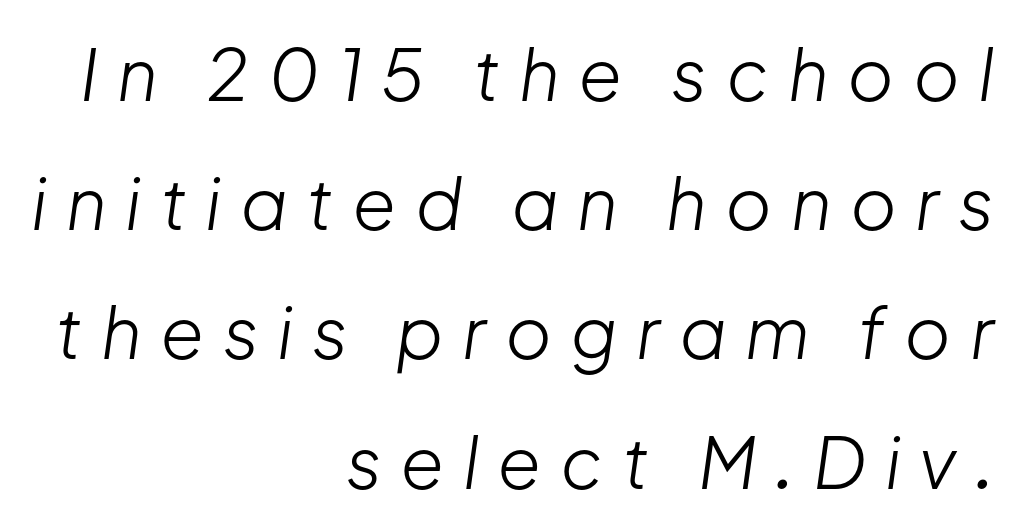
{"italic": "yes", "lean": "right", "slant_degrees": 8, "bold": "no", "weight": "light", "width": "normal", "stroke_contrast": "low", "x_height": "medium", "monospaced": "no", "underline": "no", "align": "right", "line_spacing_ratio": 1.82, "letter_spacing": "wide", "letter_spacing_em": 0.26, "glyph_px": 71}
